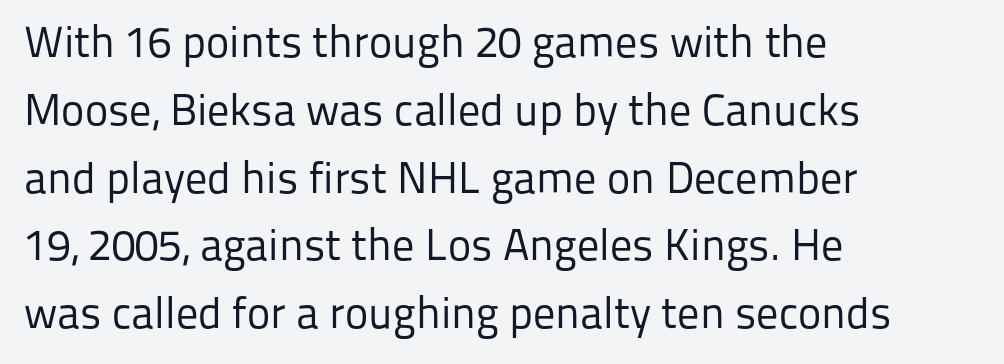
{"serif": "no", "italic": "no", "bold": "no", "weight": "regular", "width": "normal", "stroke_contrast": "low", "x_height": "medium", "monospaced": "no", "underline": "no", "align": "left", "line_spacing": "normal", "line_spacing_ratio": 1.54, "letter_spacing": "normal", "letter_spacing_em": 0.0, "glyph_px": 44}
